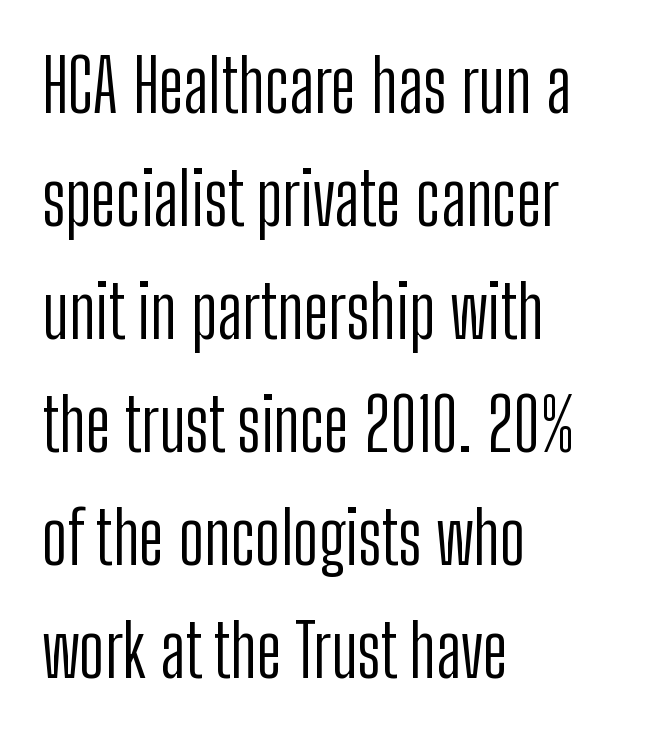
The image shows 72 px light, condensed sans-serif type, upright; set left-aligned, normal line spacing (1.57x), normal letter spacing, not underlined; low stroke contrast and a medium x-height.
